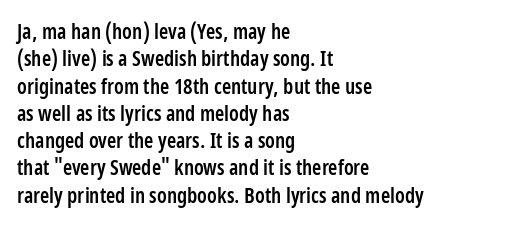
{"italic": "no", "bold": "semi", "underline": "no", "align": "left", "line_spacing": "normal", "line_spacing_ratio": 1.3, "letter_spacing": "normal", "letter_spacing_em": 0.0, "glyph_px": 21}
